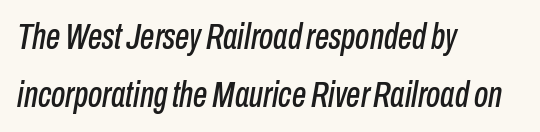
{"italic": "yes", "lean": "right", "slant_degrees": 10, "width": "condensed", "stroke_contrast": "low", "x_height": "medium", "monospaced": "no", "underline": "no", "align": "left", "line_spacing": "normal", "line_spacing_ratio": 1.61, "letter_spacing": "normal", "letter_spacing_em": 0.0, "glyph_px": 36}
